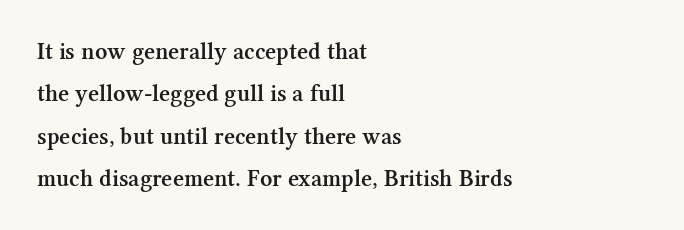
Horizontally, the lines are justified to the leading edge only. A typesetter would mark this as roman, not italic. The horizontal fit of the characters is conventional and even. Bold? Not quite — semibold, heavier than regular but stopping short.
